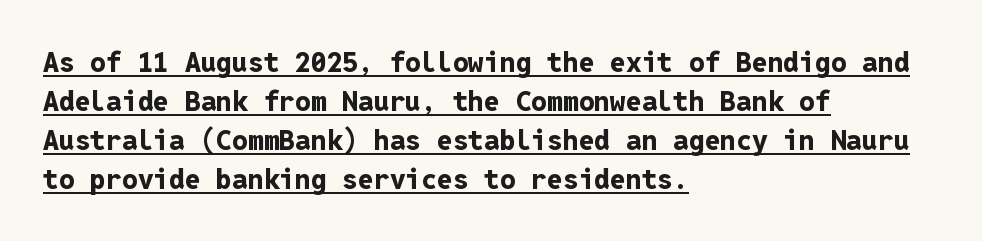
The image shows 28 px bold sans-serif type, upright, monospaced; set left-aligned, normal line spacing (1.39x), normal letter spacing, underlined; low stroke contrast and a medium x-height.
